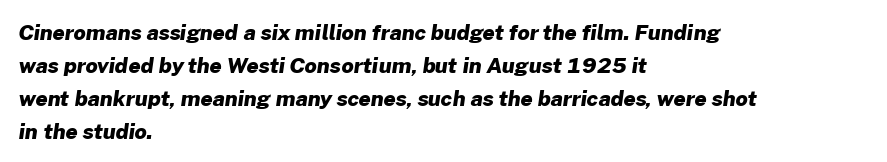
The image shows 21 px bold type; set left-aligned, normal line spacing (1.57x), normal letter spacing, not underlined.
